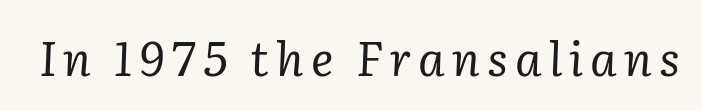
The image shows 47 px regular-weight serif type, italic (leaning right); set not underlined; low stroke contrast and a medium x-height.
